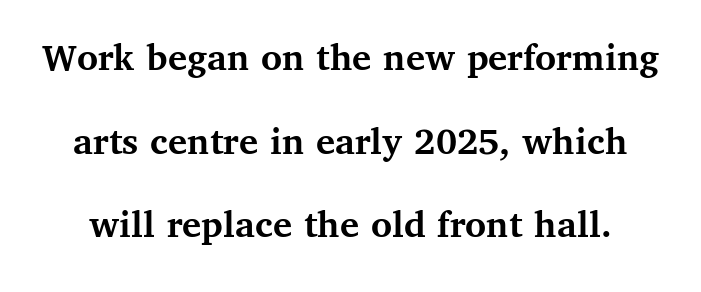
Q: Is the text bold? A: Yes.
Q: Is the text italic (slanted)? A: No, it is upright.
Q: Is the typeface a serif or a sans-serif typeface? A: Serif.
Q: Is the text underlined? A: No.
Q: Is the spacing between letters normal or unusually wide? A: Normal.
Q: Is the spacing between lines tight, normal or loose? A: Loose.
Q: Width (condensed, normal, or wide)? A: Normal.
Q: Stroke contrast? A: Medium.
Q: x-height? A: Medium.
Q: Monospaced? A: No.
